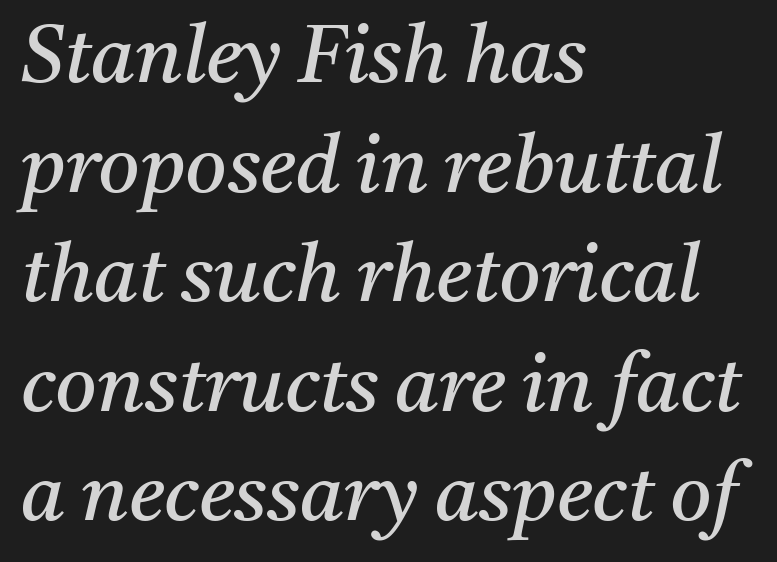
{"serif": "yes", "italic": "yes", "lean": "right", "slant_degrees": 11, "bold": "no", "weight": "regular", "width": "normal", "stroke_contrast": "medium", "x_height": "medium", "monospaced": "no", "underline": "no", "align": "left", "line_spacing": "normal", "line_spacing_ratio": 1.37, "letter_spacing": "normal", "letter_spacing_em": 0.0, "glyph_px": 80}
